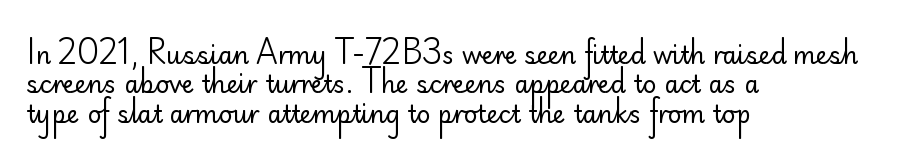
{"italic": "no", "bold": "no", "underline": "no", "align": "left", "line_spacing_ratio": 1.22, "letter_spacing": "normal", "letter_spacing_em": 0.0, "glyph_px": 24}
